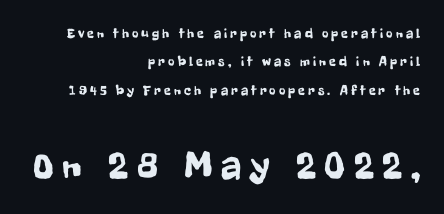
The vertical gap from one line to the next is large. Honestly, the letter spacing is so wide it's the main thing you notice. No word sits above an underline. Serifs: no, the terminals of the letterforms are clean. You could not count columns in this text — the font is proportionally spaced.
